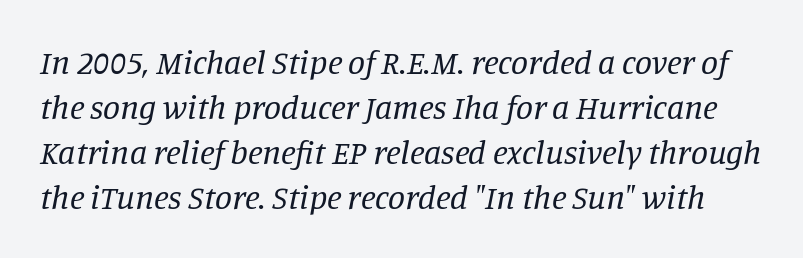
{"serif": "yes", "italic": "yes", "lean": "right", "slant_degrees": 11, "bold": "no", "weight": "regular", "width": "normal", "stroke_contrast": "low", "x_height": "large", "monospaced": "no", "underline": "no", "line_spacing": "normal", "line_spacing_ratio": 1.32, "letter_spacing": "normal", "letter_spacing_em": 0.0, "glyph_px": 34}
